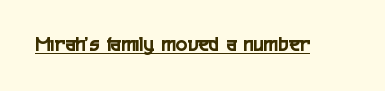
Compared with typical body copy, the letter spacing here is the same. Honestly, the underline is the first thing you notice here. No italicization has been applied; the sample stays upright.
